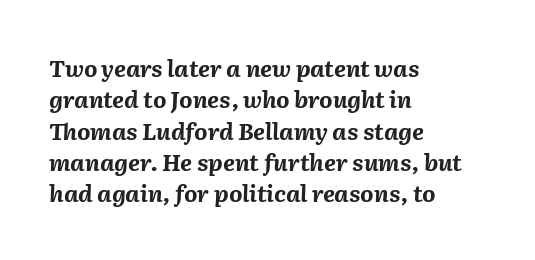
The image shows 23 px bold type, italic (leaning right); set left-aligned, normal line spacing (1.36x), normal letter spacing, not underlined.
